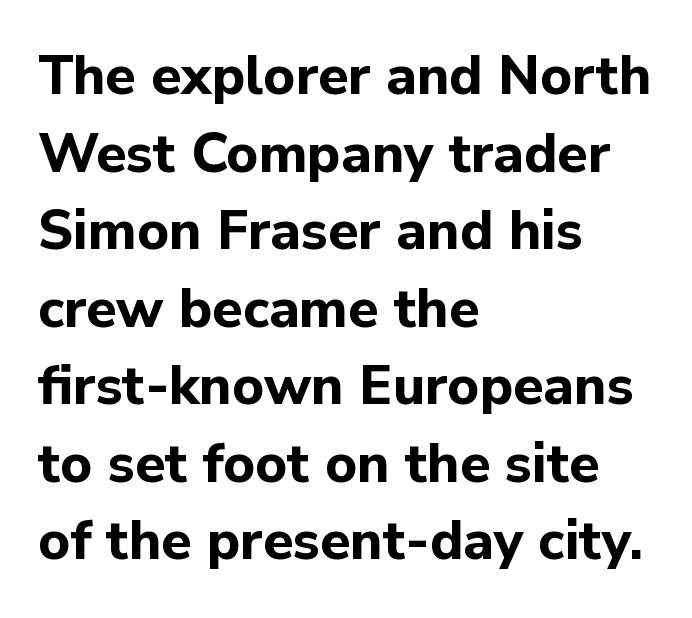
A typesetter would call this zero additional tracking. Nobody drew a line under any word here. Bold? Absolutely — the strokes are thick and heavy. Do the characters align in a grid? No, the font is proportional. Typographically, this falls in the sans-serif category.
